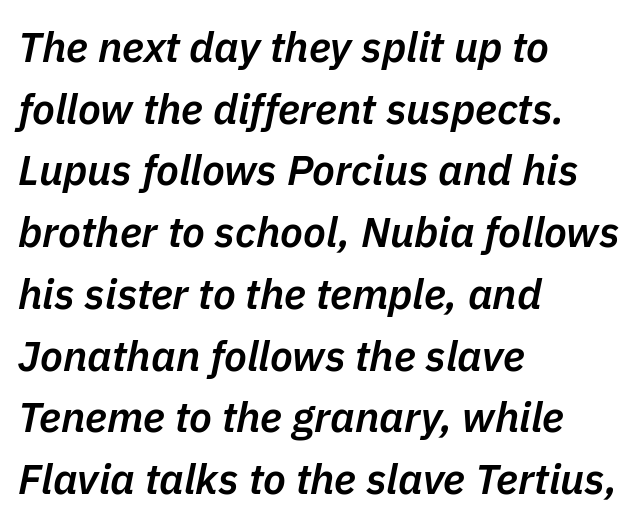
The image shows 42 px semibold type, italic (leaning right); set left-aligned, normal line spacing (1.47x), normal letter spacing, not underlined; low stroke contrast and a medium x-height.
